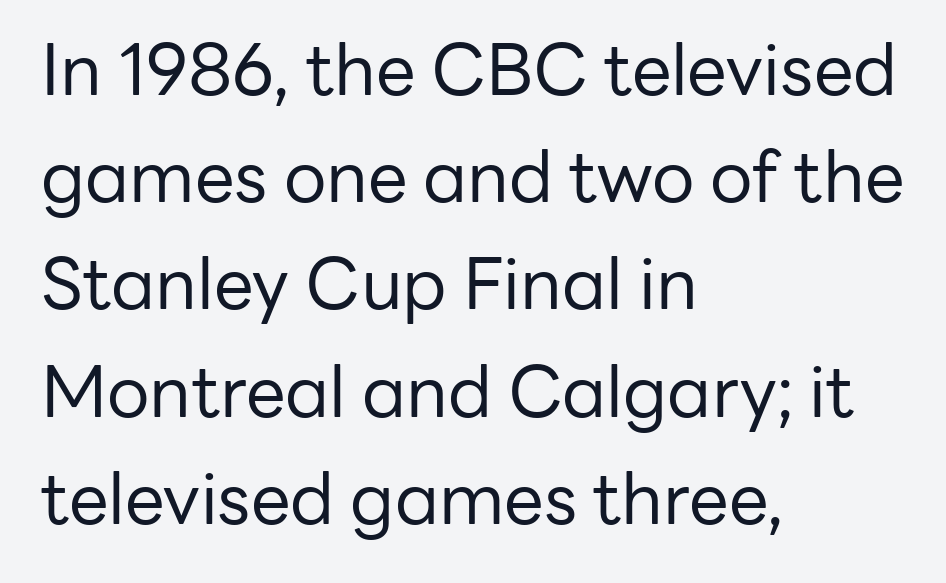
Check the space under the baseline: it is left empty. A typesetter would call this proportional, since set widths differ per character. The font is comparable to plain body text, perhaps lighter. The leading is moderate, giving the passage an even texture. The letters stand upright; this is a roman face. All the whitespace from short lines collects on the right.
